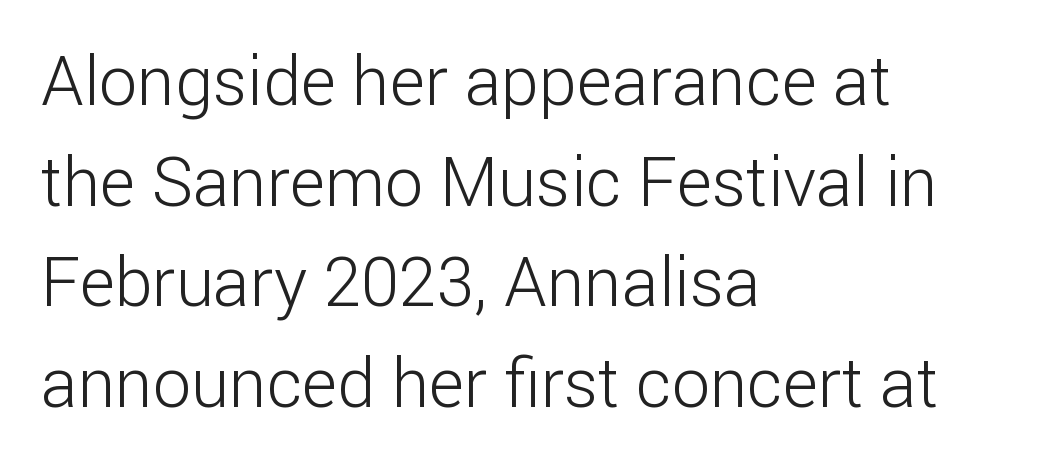
Q: Is the text bold? A: No.
Q: Is the text italic (slanted)? A: No, it is upright.
Q: Is the typeface a serif or a sans-serif typeface? A: Sans-serif.
Q: Is the text underlined? A: No.
Q: How is the paragraph aligned? A: Left-aligned.
Q: Is the spacing between letters normal or unusually wide? A: Normal.
Q: Is the spacing between lines tight, normal or loose? A: Normal.
Q: Width (condensed, normal, or wide)? A: Normal.
Q: Stroke contrast? A: Low.
Q: x-height? A: Medium.
Q: Monospaced? A: No.
